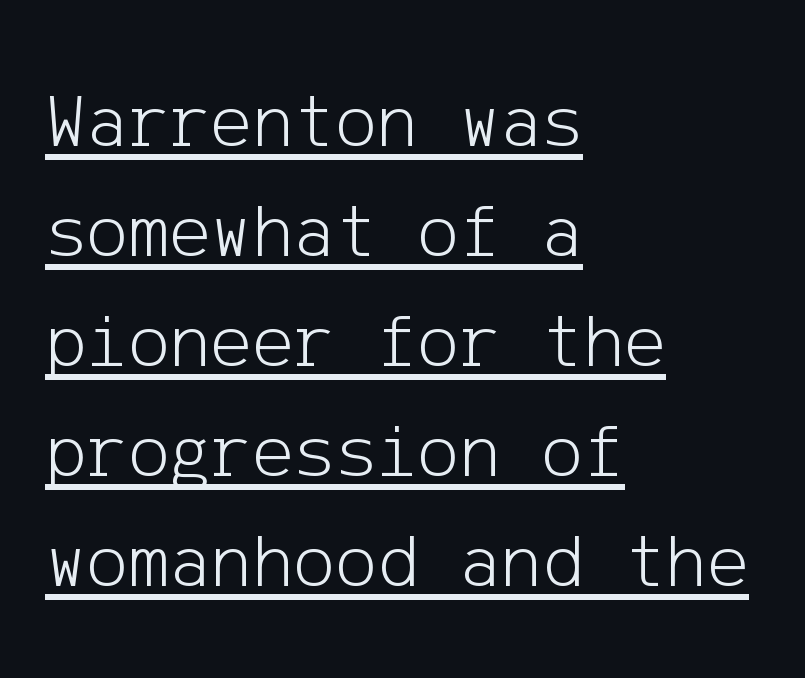
{"serif": "no", "italic": "no", "bold": "no", "weight": "light", "width": "normal", "stroke_contrast": "low", "x_height": "medium", "underline": "yes", "align": "left", "line_spacing": "normal", "line_spacing_ratio": 1.41, "letter_spacing": "normal", "letter_spacing_em": 0.0, "glyph_px": 78}
